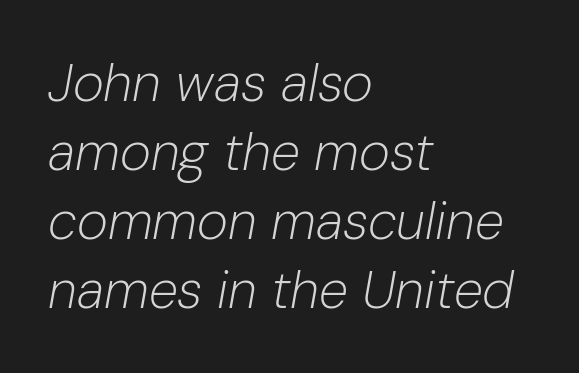
Q: Is the text bold? A: No.
Q: Is the text italic (slanted)? A: Yes, it leans right by about 10 degrees.
Q: Is the text underlined? A: No.
Q: How is the paragraph aligned? A: Left-aligned.
Q: Is the spacing between letters normal or unusually wide? A: Normal.
Q: Is the spacing between lines tight, normal or loose? A: Normal.
Q: Width (condensed, normal, or wide)? A: Normal.
Q: Stroke contrast? A: Low.
Q: x-height? A: Medium.
Q: Monospaced? A: No.
